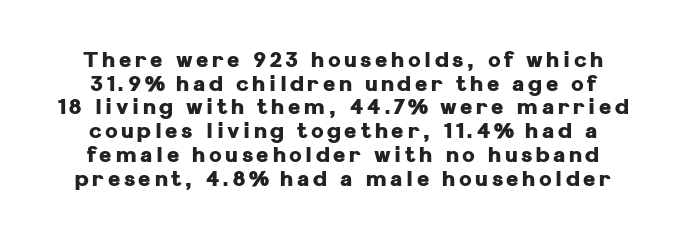
{"italic": "no", "bold": "yes", "underline": "no", "align": "center", "line_spacing": "tight", "line_spacing_ratio": 1.13, "glyph_px": 21}
